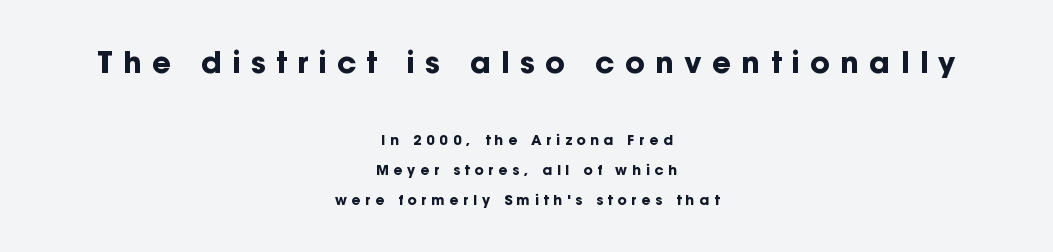
{"serif": "no", "italic": "no", "bold": "yes", "weight": "bold", "width": "normal", "stroke_contrast": "low", "x_height": "medium", "monospaced": "no", "underline": "no", "align": "center", "line_spacing": "loose", "line_spacing_ratio": 2.14, "letter_spacing": "wide", "letter_spacing_em": 0.34, "larger_block": "first", "size_ratio": 2.14, "glyph_px": 30}
